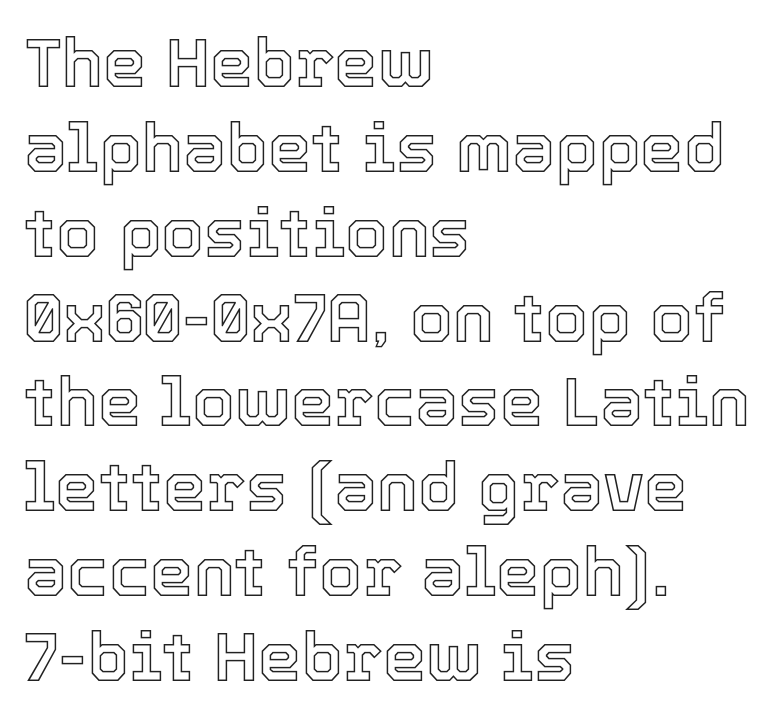
{"italic": "no", "width": "normal", "x_height": "medium", "monospaced": "no", "underline": "no", "align": "left", "line_spacing_ratio": 1.23, "letter_spacing": "normal", "letter_spacing_em": 0.0, "glyph_px": 69}
